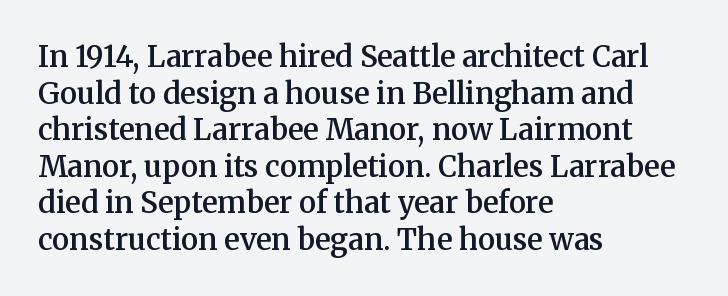
{"serif": "yes", "italic": "no", "bold": "semi", "weight": "semibold", "width": "normal", "stroke_contrast": "medium", "x_height": "medium", "monospaced": "no", "underline": "no", "align": "left", "line_spacing": "normal", "line_spacing_ratio": 1.26, "letter_spacing": "normal", "letter_spacing_em": 0.0, "glyph_px": 29}
